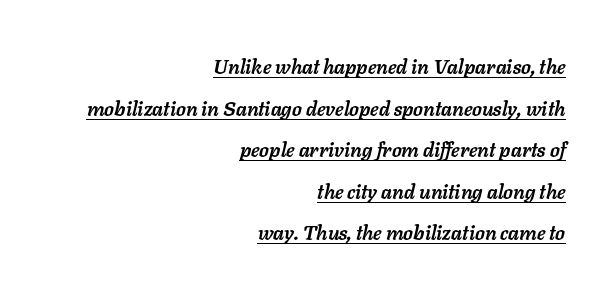
Rows of type keep a wide berth in the vertical direction. The glyphs are accompanied by a horizontal stroke just below them. Each line ends at the same right margin while the left side varies. Standard letterfit; no display-style spreading of the glyphs. If you drew a line through each stem, it would be angled. Strokes here are thick enough to call this a true bold.
